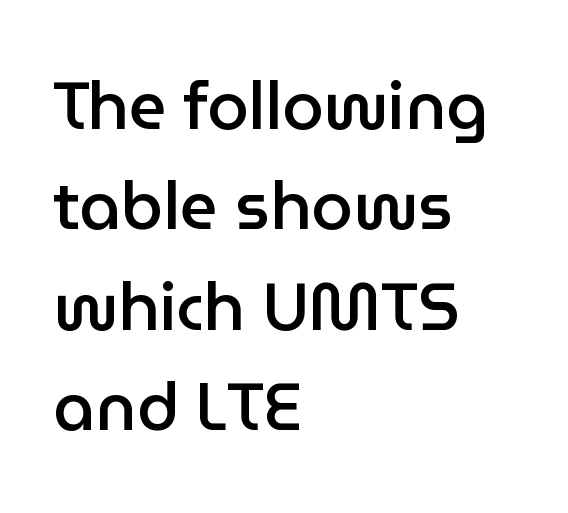
{"serif": "no", "italic": "no", "bold": "semi", "weight": "semibold", "width": "normal", "stroke_contrast": "low", "x_height": "medium", "monospaced": "no", "underline": "no", "align": "left", "line_spacing": "normal", "line_spacing_ratio": 1.52, "letter_spacing": "normal", "letter_spacing_em": 0.0, "glyph_px": 66}
